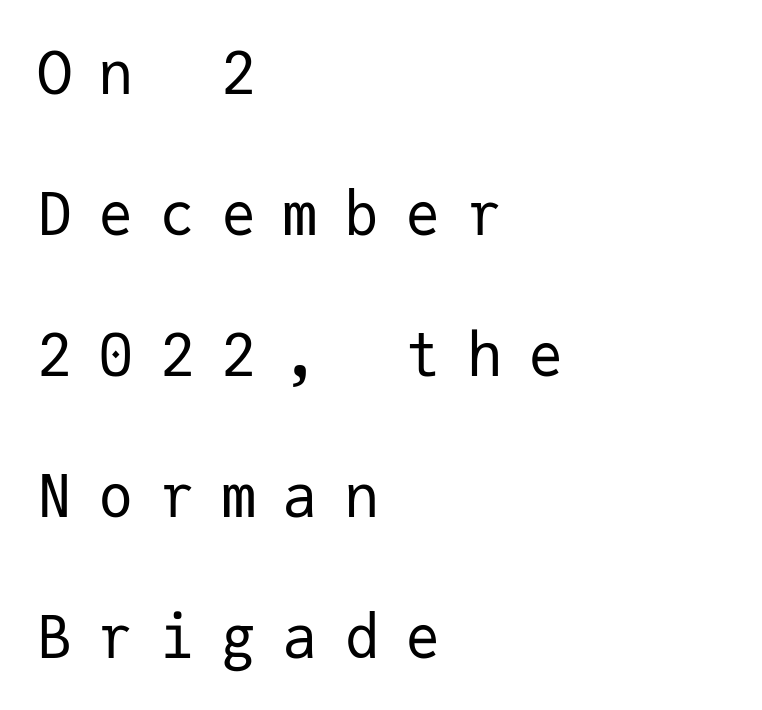
Q: Is the text bold? A: No.
Q: Is the text italic (slanted)? A: No, it is upright.
Q: Is the typeface a serif or a sans-serif typeface? A: Sans-serif.
Q: Is the text underlined? A: No.
Q: How is the paragraph aligned? A: Left-aligned.
Q: Is the spacing between letters normal or unusually wide? A: Unusually wide.
Q: Is the spacing between lines tight, normal or loose? A: Loose.
Q: Width (condensed, normal, or wide)? A: Normal.
Q: Stroke contrast? A: Low.
Q: x-height? A: Medium.
Q: Monospaced? A: Yes.
